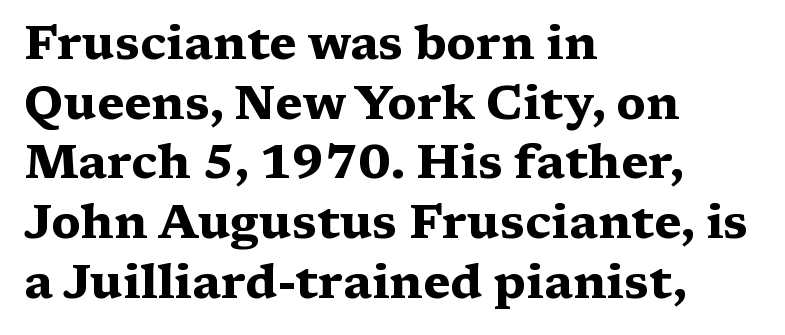
Q: Is the text bold? A: Yes.
Q: Is the text italic (slanted)? A: No, it is upright.
Q: Is the typeface a serif or a sans-serif typeface? A: Serif.
Q: Is the text underlined? A: No.
Q: How is the paragraph aligned? A: Left-aligned.
Q: Is the spacing between letters normal or unusually wide? A: Normal.
Q: Is the spacing between lines tight, normal or loose? A: Normal.
Q: Width (condensed, normal, or wide)? A: Wide.
Q: Stroke contrast? A: Medium.
Q: x-height? A: Medium.
Q: Monospaced? A: No.
